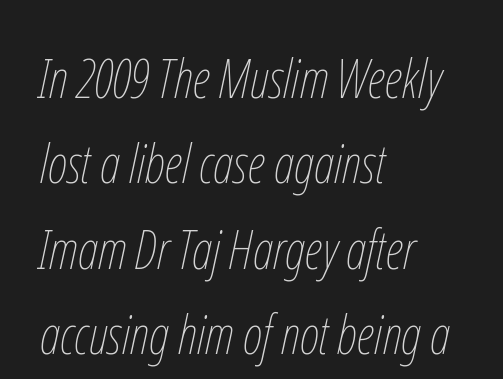
The image shows 54 px thin, condensed type, italic (leaning right); set left-aligned, normal line spacing (1.58x), normal letter spacing, not underlined; low stroke contrast and a medium x-height.
